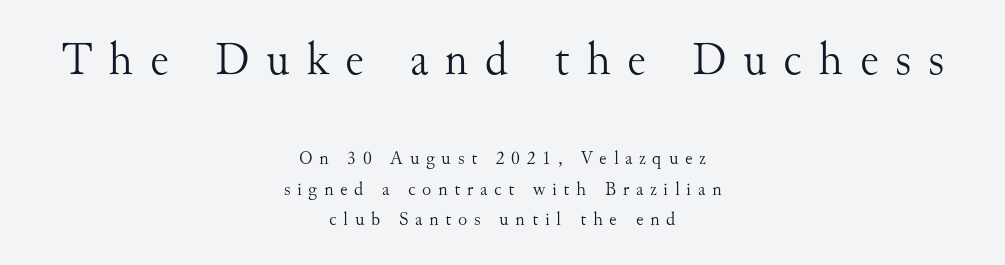
{"serif": "yes", "italic": "no", "bold": "no", "weight": "light", "width": "normal", "stroke_contrast": "medium", "x_height": "small", "monospaced": "no", "underline": "no", "align": "center", "line_spacing": "normal", "line_spacing_ratio": 1.59, "letter_spacing": "wide", "letter_spacing_em": 0.35, "larger_block": "first", "size_ratio": 2.47, "glyph_px": 47}
